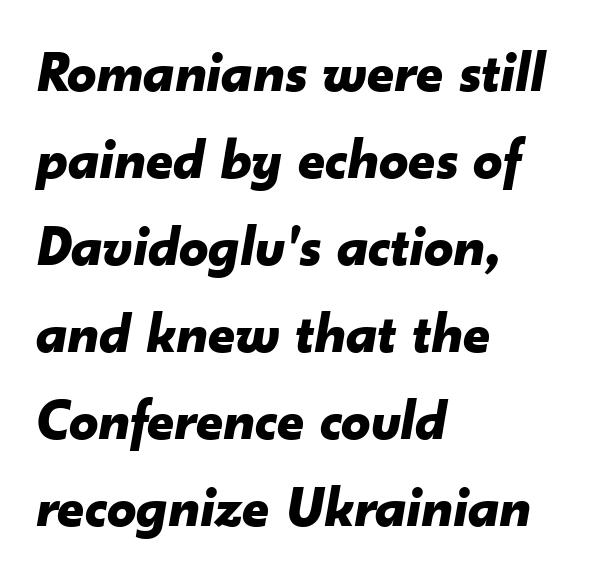
The image shows 58 px bold type, italic (leaning right); set left-aligned, normal line spacing (1.5x), normal letter spacing, not underlined; low stroke contrast and a small x-height.
